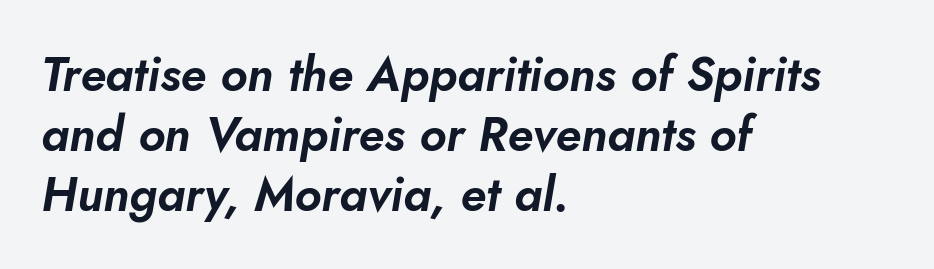
Q: Is the text italic (slanted)? A: Yes, it leans right by about 10 degrees.
Q: Is the text underlined? A: No.
Q: How is the paragraph aligned? A: Left-aligned.
Q: Is the spacing between letters normal or unusually wide? A: Normal.
Q: Is the spacing between lines tight, normal or loose? A: Normal.
Q: Width (condensed, normal, or wide)? A: Normal.
Q: Stroke contrast? A: Low.
Q: x-height? A: Small.
Q: Monospaced? A: No.
